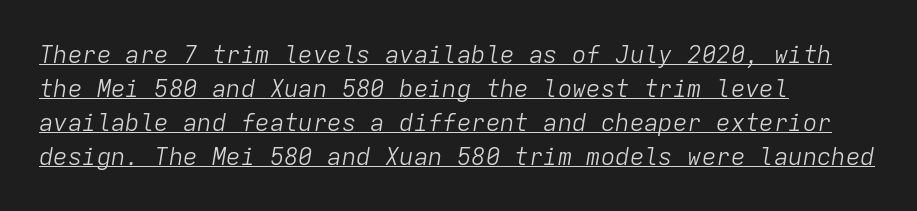
The weight tops out at a normal text grade. Each new line begins a customary step beneath the previous one. These characters rest on top of a visible drawn line. The glyphs look as if they've been sheared to an angle. Spacing between characters is what you'd get straight out of the box. The paragraph shown leans on its left margin.
